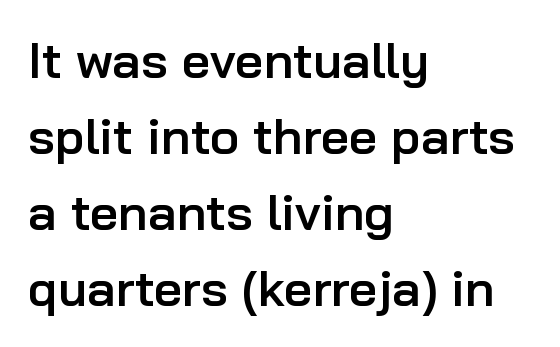
The image shows 50 px semibold sans-serif type, upright; set left-aligned, normal line spacing (1.52x), normal letter spacing, not underlined; low stroke contrast and a medium x-height.
